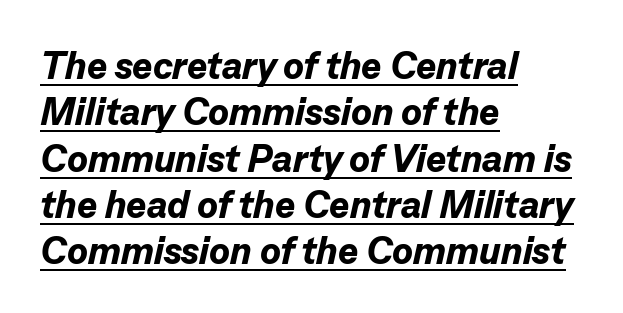
The passage shown is emphatically bold. A typesetter would call this proportional, since set widths differ per character. Inter-character spacing is left at the font's built-in metrics. These lines are set flush left with a ragged right edge. The whole block is typeset with a tilt.
